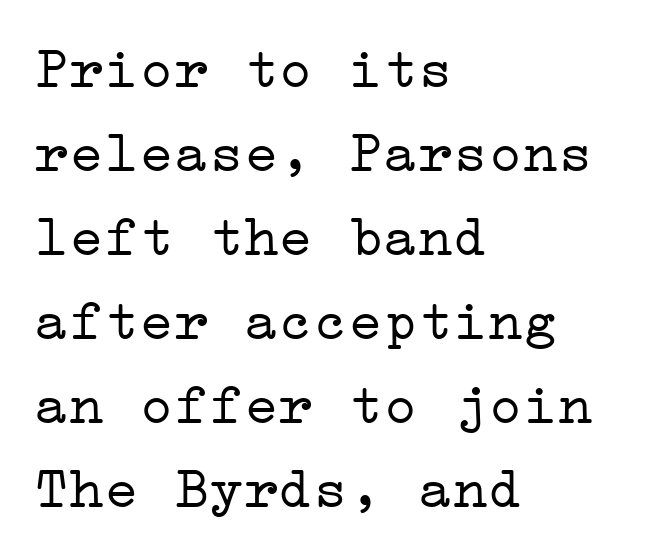
{"serif": "yes", "italic": "no", "bold": "no", "weight": "light", "width": "wide", "stroke_contrast": "low", "x_height": "medium", "underline": "no", "align": "left", "line_spacing": "normal", "line_spacing_ratio": 1.45, "letter_spacing": "normal", "letter_spacing_em": 0.0, "glyph_px": 58}
